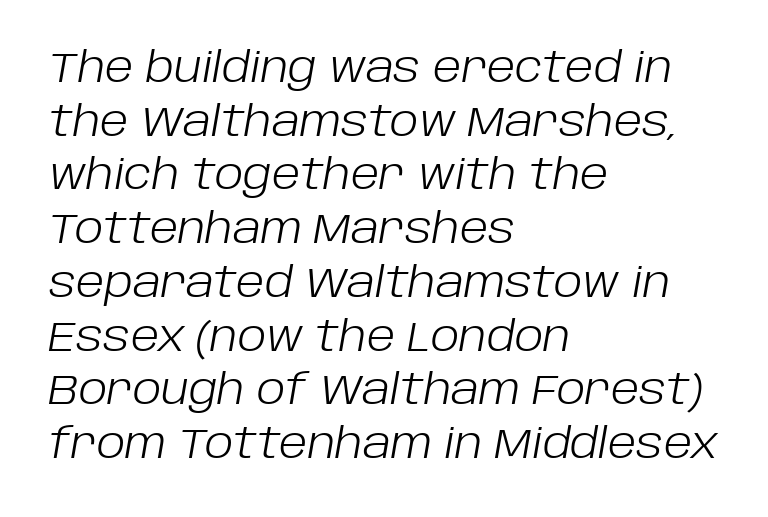
Q: Is the text bold? A: No.
Q: Is the text italic (slanted)? A: Yes, it leans right by about 10 degrees.
Q: Is the text underlined? A: No.
Q: How is the paragraph aligned? A: Left-aligned.
Q: Is the spacing between letters normal or unusually wide? A: Normal.
Q: Is the spacing between lines tight, normal or loose? A: Normal.
Q: Width (condensed, normal, or wide)? A: Normal.
Q: Stroke contrast? A: Low.
Q: x-height? A: Large.
Q: Monospaced? A: No.
